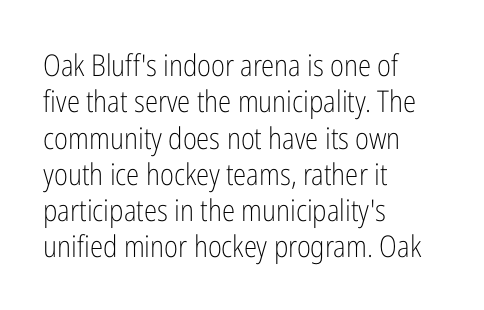
{"serif": "no", "italic": "no", "bold": "no", "weight": "light", "width": "condensed", "stroke_contrast": "low", "x_height": "medium", "monospaced": "no", "underline": "no", "align": "left", "line_spacing_ratio": 1.21, "letter_spacing": "normal", "letter_spacing_em": 0.0, "glyph_px": 30}
